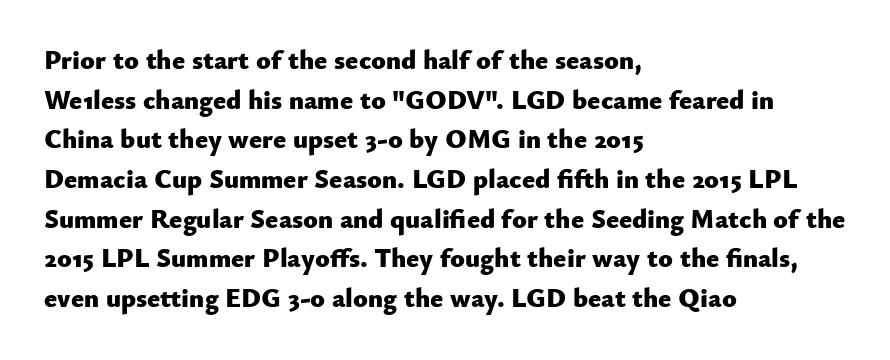
The glyphs are unaccompanied by any horizontal stroke below them. The characters look thick and weighty, a clear bold. Horizontally, the lines are justified to the leading edge only. Successive baselines arrive at the customary interval. Ordinary non-slanted type is in use.
